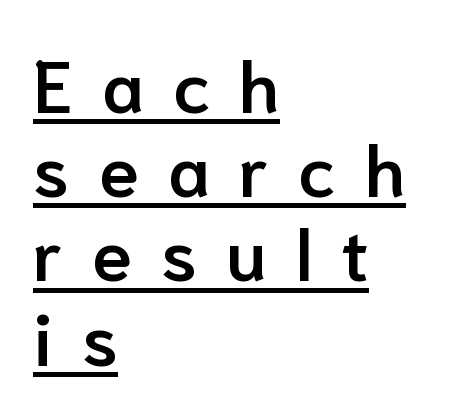
Q: Is the text bold? A: Semi-bold.
Q: Is the text italic (slanted)? A: No, it is upright.
Q: Is the typeface a serif or a sans-serif typeface? A: Sans-serif.
Q: Is the text underlined? A: Yes.
Q: How is the paragraph aligned? A: Left-aligned.
Q: Is the spacing between letters normal or unusually wide? A: Unusually wide.
Q: Width (condensed, normal, or wide)? A: Normal.
Q: Stroke contrast? A: Low.
Q: x-height? A: Medium.
Q: Monospaced? A: No.
